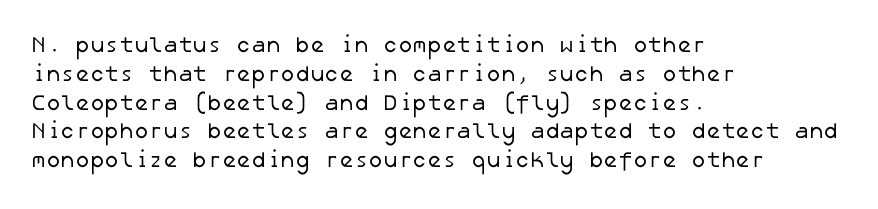
Q: Is the text bold? A: No.
Q: Is the text underlined? A: No.
Q: How is the paragraph aligned? A: Left-aligned.
Q: Is the spacing between letters normal or unusually wide? A: Normal.
Q: Is the spacing between lines tight, normal or loose? A: Normal.
